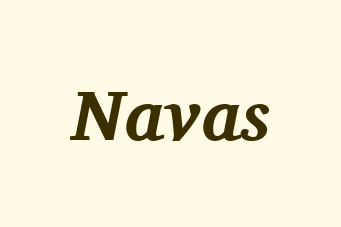
Q: Is the text bold? A: Yes.
Q: Is the text italic (slanted)? A: Yes, it leans right by about 11 degrees.
Q: Is the typeface a serif or a sans-serif typeface? A: Serif.
Q: Is the text underlined? A: No.
Q: Is the spacing between letters normal or unusually wide? A: Normal.
Q: Width (condensed, normal, or wide)? A: Normal.
Q: Stroke contrast? A: Medium.
Q: x-height? A: Medium.
Q: Monospaced? A: No.
